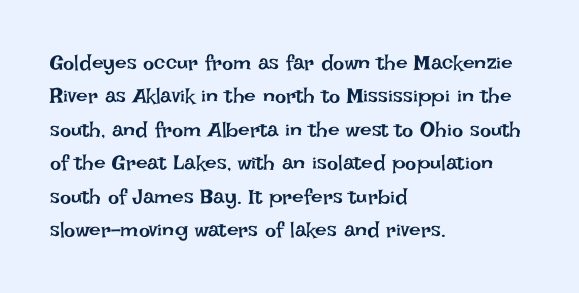
{"italic": "no", "bold": "no", "underline": "no", "align": "left", "line_spacing": "normal", "line_spacing_ratio": 1.59, "letter_spacing": "normal", "letter_spacing_em": 0.0, "glyph_px": 21}
